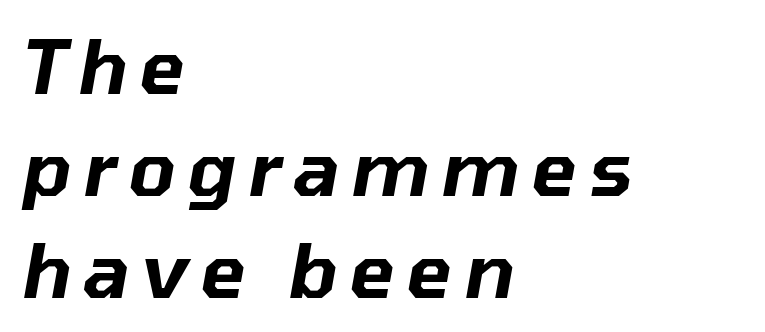
The image shows 75 px text type, italic (leaning right); set left-aligned, normal line spacing (1.36x), not underlined; low stroke contrast and a medium x-height.
